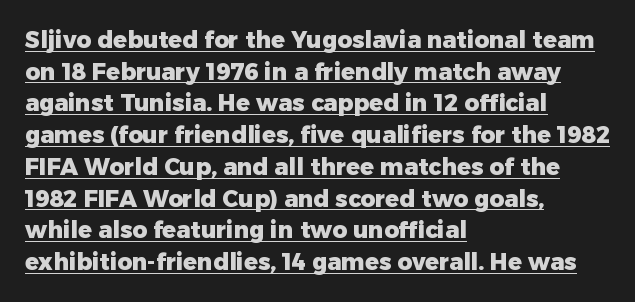
Q: Is the text bold? A: Yes.
Q: Is the text italic (slanted)? A: No, it is upright.
Q: Is the text underlined? A: Yes.
Q: How is the paragraph aligned? A: Left-aligned.
Q: Is the spacing between letters normal or unusually wide? A: Normal.
Q: Is the spacing between lines tight, normal or loose? A: Normal.
